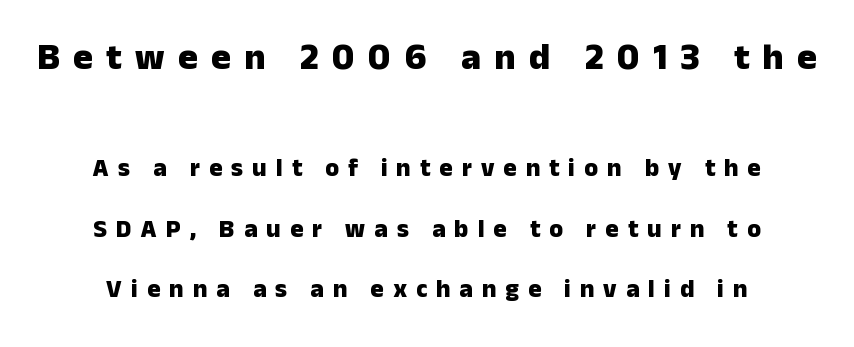
{"serif": "no", "italic": "no", "bold": "yes", "weight": "heavy", "width": "normal", "stroke_contrast": "low", "x_height": "medium", "monospaced": "no", "underline": "no", "align": "center", "line_spacing": "loose", "line_spacing_ratio": 2.42, "letter_spacing": "wide", "letter_spacing_em": 0.36, "larger_block": "first", "size_ratio": 1.48, "glyph_px": 37}
